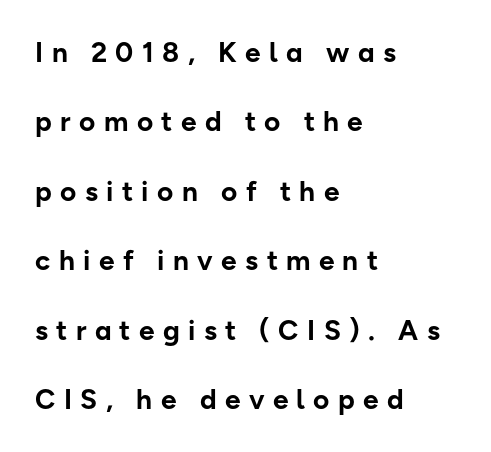
Rule under the text: the space is simply empty. Heft: maximum for text — a bold. Designer's note — italics off, roman on. Classification — sans serif. Between one letter and the next there's a generous, obvious gap. This sample trades compactness for vertical openness between lines.
